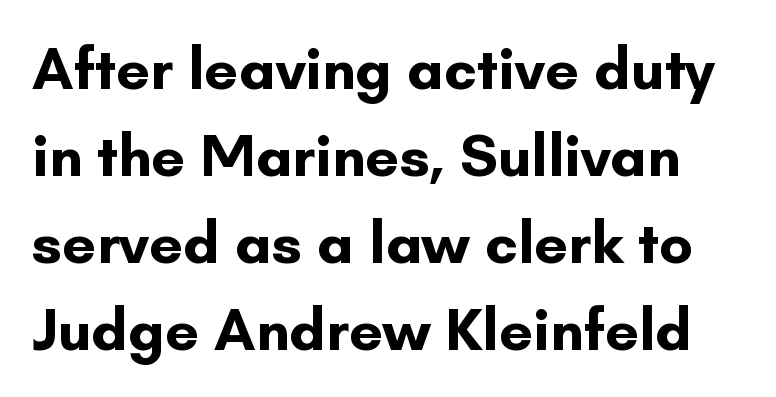
Q: Is the text bold? A: Yes.
Q: Is the text italic (slanted)? A: No, it is upright.
Q: Is the typeface a serif or a sans-serif typeface? A: Sans-serif.
Q: Is the text underlined? A: No.
Q: Is the spacing between letters normal or unusually wide? A: Normal.
Q: Is the spacing between lines tight, normal or loose? A: Normal.
Q: Width (condensed, normal, or wide)? A: Normal.
Q: Stroke contrast? A: Low.
Q: x-height? A: Small.
Q: Monospaced? A: No.
